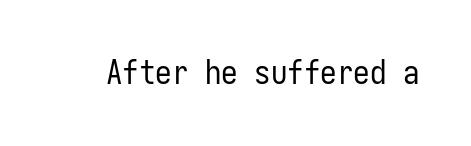
Q: Is the text bold? A: No.
Q: Is the text italic (slanted)? A: No, it is upright.
Q: Is the typeface a serif or a sans-serif typeface? A: Sans-serif.
Q: Is the text underlined? A: No.
Q: Is the spacing between letters normal or unusually wide? A: Normal.
Q: Width (condensed, normal, or wide)? A: Condensed.
Q: Stroke contrast? A: Low.
Q: x-height? A: Medium.
Q: Monospaced? A: Yes.
